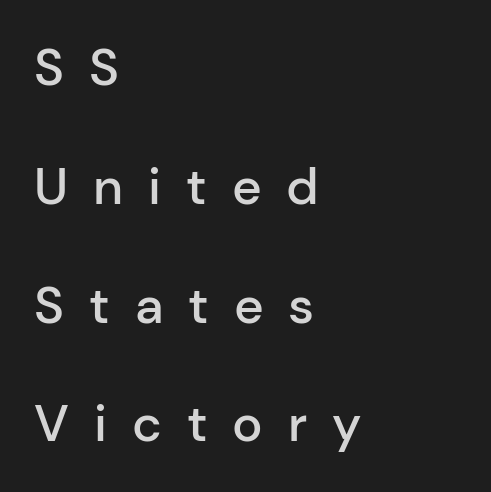
Q: Is the text bold? A: Semi-bold.
Q: Is the text italic (slanted)? A: No, it is upright.
Q: Is the typeface a serif or a sans-serif typeface? A: Sans-serif.
Q: Is the text underlined? A: No.
Q: How is the paragraph aligned? A: Left-aligned.
Q: Is the spacing between letters normal or unusually wide? A: Unusually wide.
Q: Is the spacing between lines tight, normal or loose? A: Loose.
Q: Width (condensed, normal, or wide)? A: Normal.
Q: Stroke contrast? A: Low.
Q: x-height? A: Medium.
Q: Monospaced? A: No.
